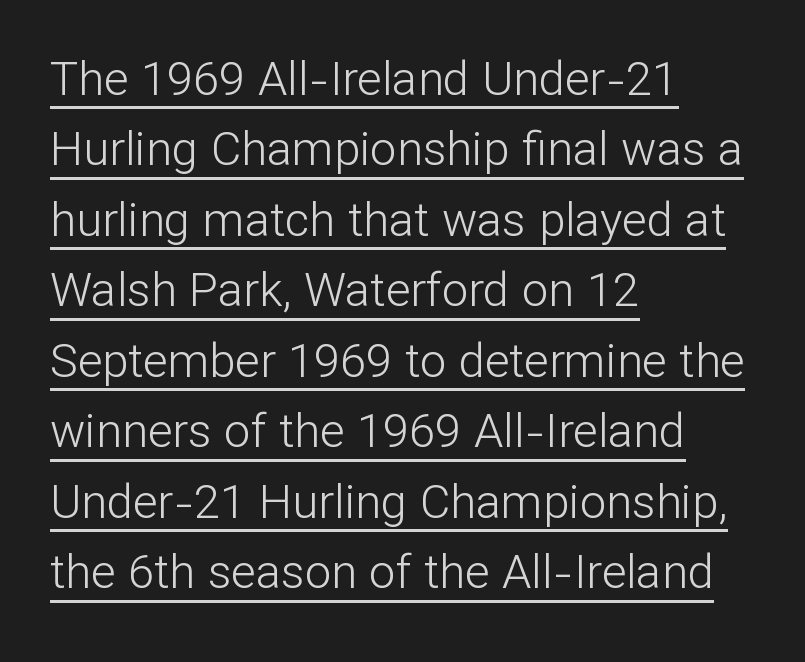
The image shows 47 px light sans-serif type, upright; set left-aligned, normal line spacing (1.5x), normal letter spacing, underlined; low stroke contrast and a medium x-height.
